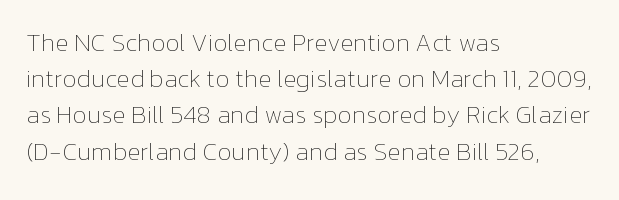
The image shows 25 px text type, upright; set left-aligned, normal line spacing (1.45x), normal letter spacing, not underlined.
